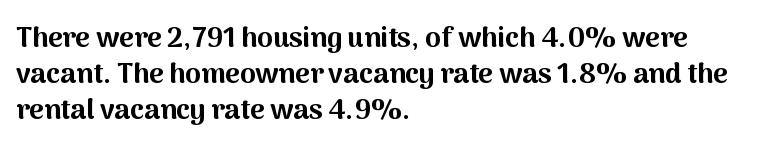
The image shows 28 px bold sans-serif type, upright; set left-aligned, normal line spacing (1.28x), normal letter spacing, not underlined; medium stroke contrast and a medium x-height.
